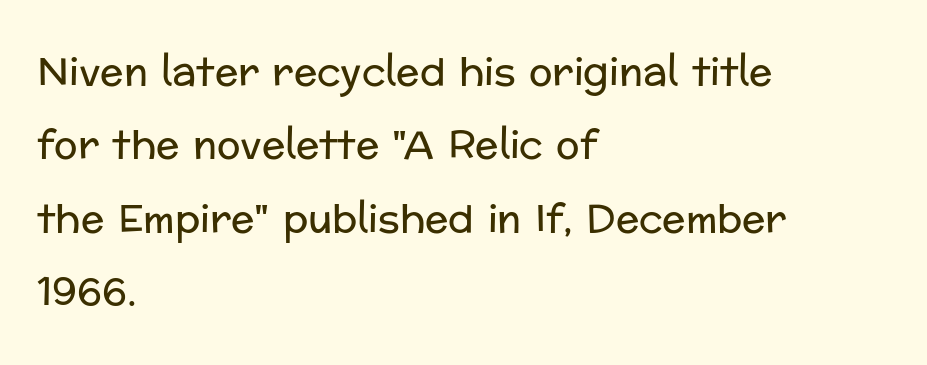
{"serif": "no", "italic": "no", "bold": "no", "weight": "regular", "width": "normal", "stroke_contrast": "low", "x_height": "medium", "monospaced": "no", "underline": "no", "align": "left", "line_spacing_ratio": 1.88, "letter_spacing": "normal", "letter_spacing_em": 0.0, "glyph_px": 39}
